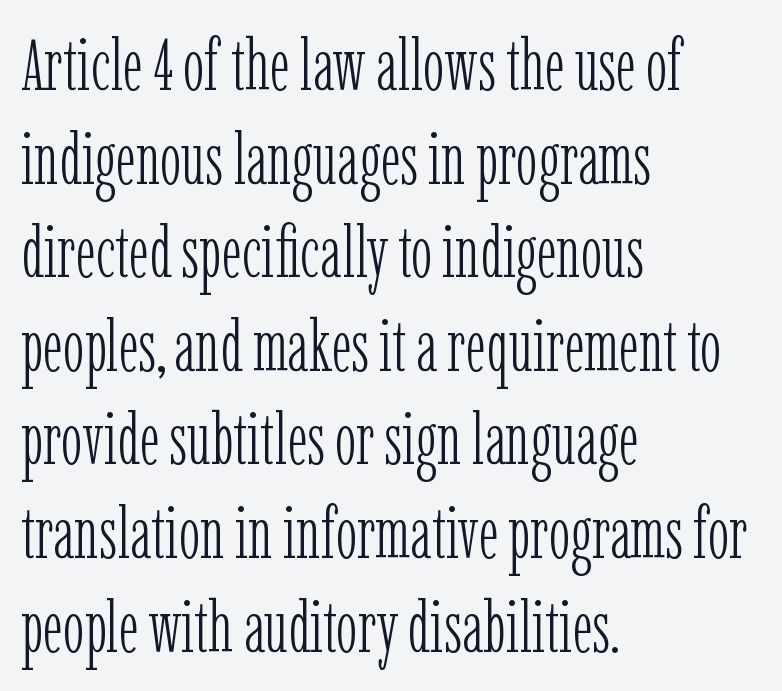
Q: Is the text bold? A: No.
Q: Is the text italic (slanted)? A: No, it is upright.
Q: Is the typeface a serif or a sans-serif typeface? A: Serif.
Q: Is the text underlined? A: No.
Q: How is the paragraph aligned? A: Left-aligned.
Q: Is the spacing between letters normal or unusually wide? A: Normal.
Q: Is the spacing between lines tight, normal or loose? A: Normal.
Q: Width (condensed, normal, or wide)? A: Condensed.
Q: Stroke contrast? A: Low.
Q: x-height? A: Medium.
Q: Monospaced? A: No.
